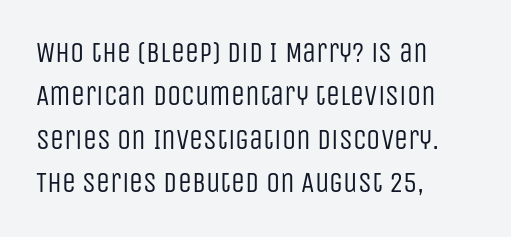
The image shows 28 px regular-weight, condensed sans-serif type, upright; set left-aligned, normal line spacing (1.55x), normal letter spacing, not underlined; low stroke contrast and a large x-height.
